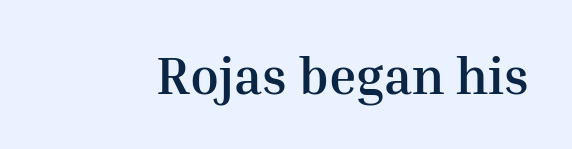
The image shows 52 px semibold serif type, upright; set normal letter spacing, not underlined; medium stroke contrast and a medium x-height.
